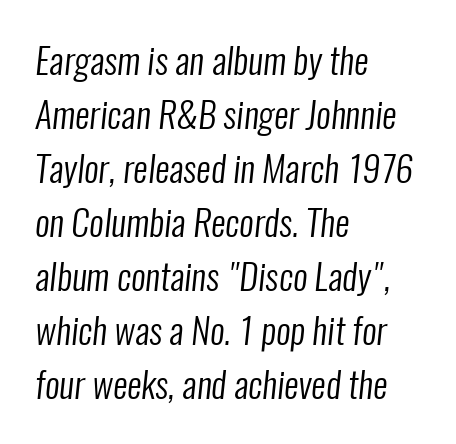
Q: Is the text bold? A: No.
Q: Is the typeface a serif or a sans-serif typeface? A: Sans-serif.
Q: Is the text underlined? A: No.
Q: How is the paragraph aligned? A: Left-aligned.
Q: Is the spacing between letters normal or unusually wide? A: Normal.
Q: Is the spacing between lines tight, normal or loose? A: Normal.
Q: Width (condensed, normal, or wide)? A: Condensed.
Q: Stroke contrast? A: Low.
Q: x-height? A: Medium.
Q: Monospaced? A: No.
